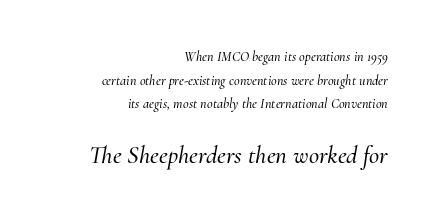
Q: Is the text italic (slanted)? A: Yes, it leans right by about 10 degrees.
Q: Is the text underlined? A: No.
Q: How is the paragraph aligned? A: Right-aligned.
Q: Is the spacing between letters normal or unusually wide? A: Normal.
Q: Is the spacing between lines tight, normal or loose? A: Normal.
Q: Which block of text is set in a larger size, the first (top) or the second (bottom)? A: The second (bottom) one.
